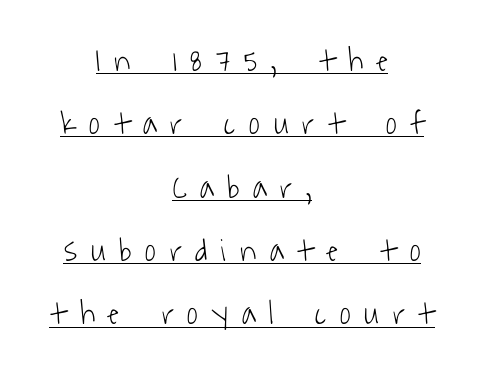
Q: Is the text bold? A: No.
Q: Is the typeface a serif or a sans-serif typeface? A: Sans-serif.
Q: Is the text underlined? A: Yes.
Q: How is the paragraph aligned? A: Centered.
Q: Is the spacing between letters normal or unusually wide? A: Unusually wide.
Q: Is the spacing between lines tight, normal or loose? A: Loose.
Q: Width (condensed, normal, or wide)? A: Condensed.
Q: Stroke contrast? A: Low.
Q: x-height? A: Medium.
Q: Monospaced? A: No.
